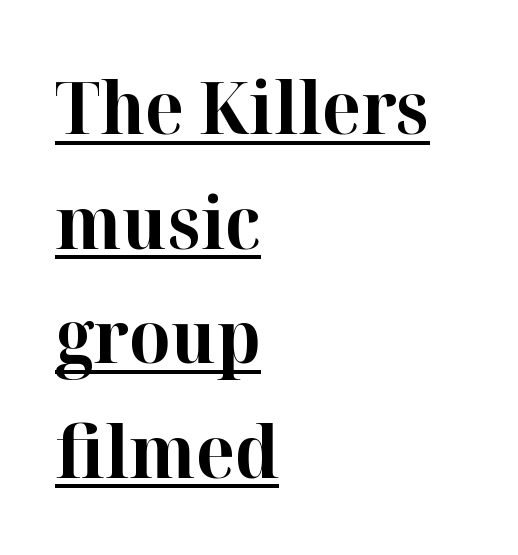
Q: Is the text bold? A: Yes.
Q: Is the text italic (slanted)? A: No, it is upright.
Q: Is the typeface a serif or a sans-serif typeface? A: Serif.
Q: Is the text underlined? A: Yes.
Q: How is the paragraph aligned? A: Left-aligned.
Q: Is the spacing between letters normal or unusually wide? A: Normal.
Q: Is the spacing between lines tight, normal or loose? A: Normal.
Q: Width (condensed, normal, or wide)? A: Normal.
Q: Stroke contrast? A: High.
Q: x-height? A: Medium.
Q: Monospaced? A: No.
